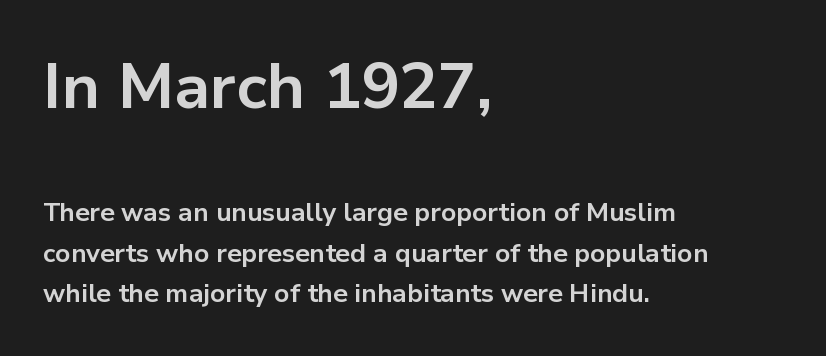
The image shows 64 px bold sans-serif type, upright; set left-aligned, normal line spacing (1.56x), normal letter spacing, not underlined; the first (top) block is 2.46x larger; low stroke contrast and a medium x-height.
